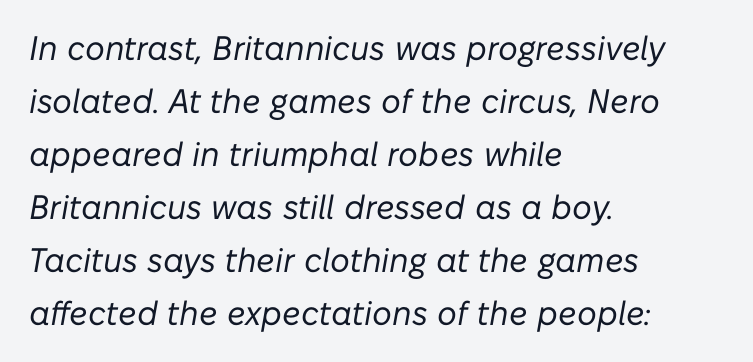
{"italic": "yes", "lean": "right", "slant_degrees": 10, "bold": "no", "weight": "regular", "width": "normal", "stroke_contrast": "low", "x_height": "medium", "monospaced": "no", "underline": "no", "align": "left", "line_spacing": "normal", "line_spacing_ratio": 1.56, "letter_spacing": "normal", "letter_spacing_em": 0.0, "glyph_px": 34}
